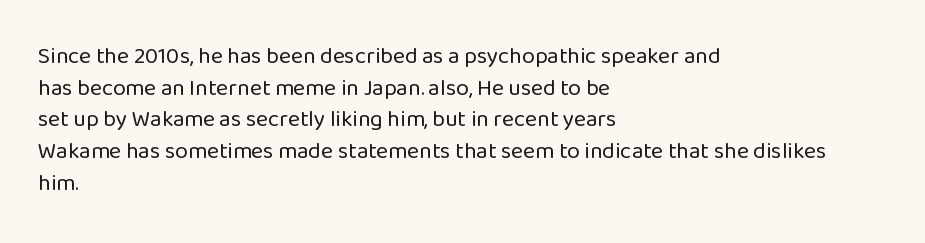
A roman cut, with each character standing at attention. Line spacing here is normal. The text block is weighted toward the left margin, trailing off unevenly rightward. Lines of text with bare space underneath. Nothing unusual about the tracking: characters are spaced as the font intends. A quiet, ordinary-to-light weight characterises the typeface.
